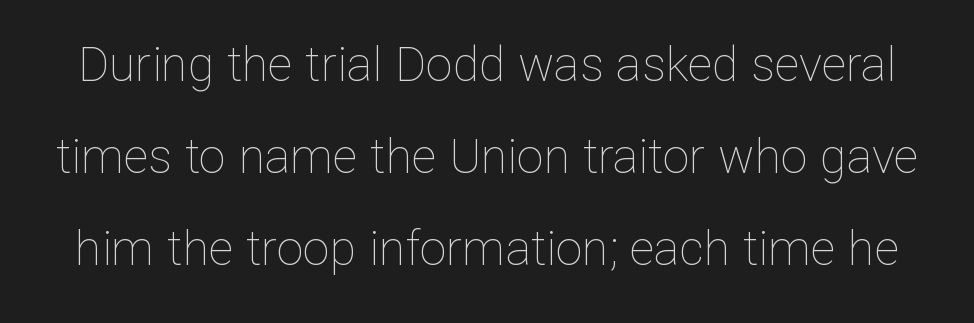
{"italic": "no", "bold": "no", "weight": "thin", "width": "normal", "stroke_contrast": "low", "x_height": "medium", "monospaced": "no", "underline": "no", "line_spacing": "loose", "line_spacing_ratio": 1.92, "letter_spacing": "normal", "letter_spacing_em": 0.0, "glyph_px": 48}
